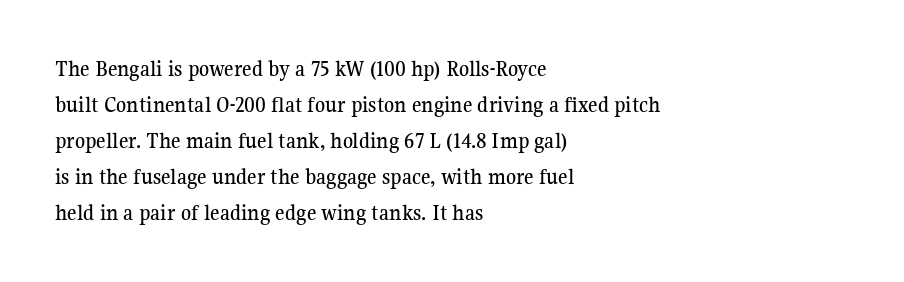
The image shows 23 px text type, upright; set left-aligned, normal line spacing (1.57x), normal letter spacing, not underlined.
